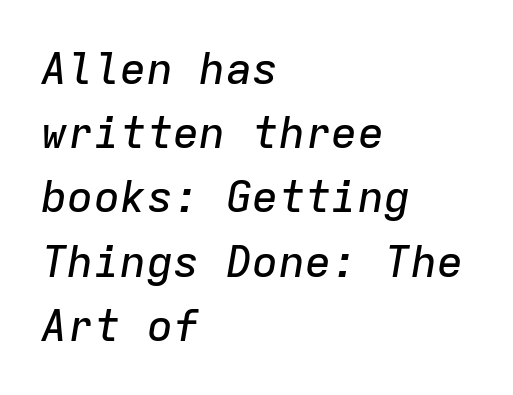
{"italic": "yes", "lean": "right", "slant_degrees": 9, "width": "normal", "stroke_contrast": "low", "x_height": "medium", "monospaced": "yes", "underline": "no", "align": "left", "line_spacing": "normal", "line_spacing_ratio": 1.46, "letter_spacing": "normal", "letter_spacing_em": 0.0, "glyph_px": 44}
